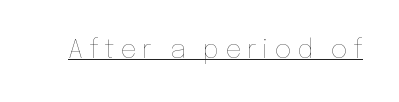
{"italic": "no", "bold": "no", "underline": "yes", "letter_spacing": "wide", "letter_spacing_em": 0.22, "glyph_px": 26}
